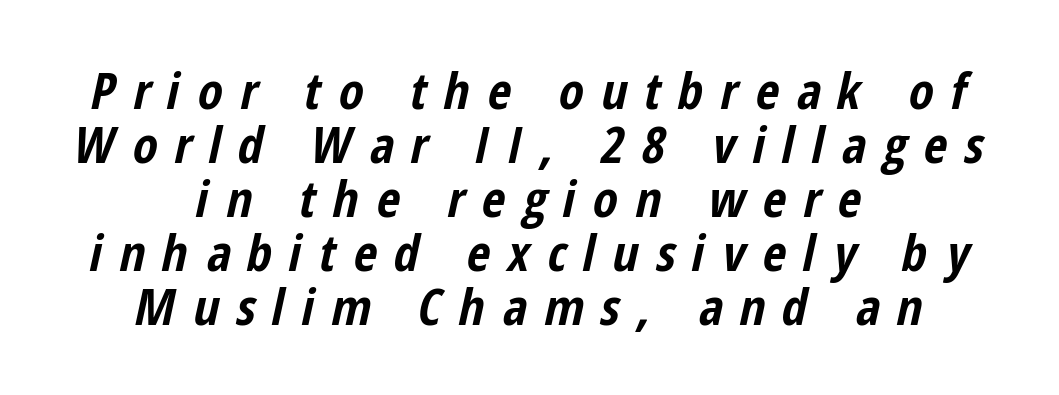
When letters slant like this, we call the style italic. Compared with typical body copy, the letter spacing here is much looser. Plain, unruled lines of type. Caption: bold face, heavy strokes.
